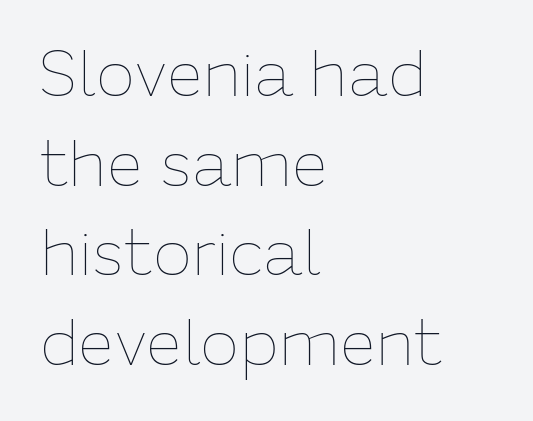
The rendering uses natural spacing where letterforms have individual widths. Normally led — the rows are evenly, conventionally spaced. A typesetter would call this zero additional tracking. Every stem runs plumb, perpendicular to the baseline.
